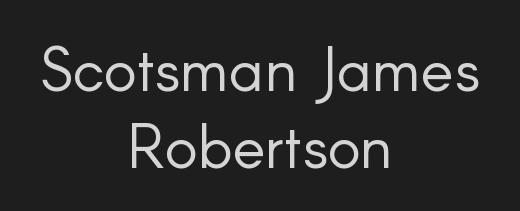
{"serif": "no", "italic": "no", "bold": "no", "weight": "light", "width": "normal", "stroke_contrast": "low", "x_height": "small", "monospaced": "no", "underline": "no", "align": "center", "line_spacing": "normal", "line_spacing_ratio": 1.25, "letter_spacing": "normal", "letter_spacing_em": 0.0, "glyph_px": 62}
